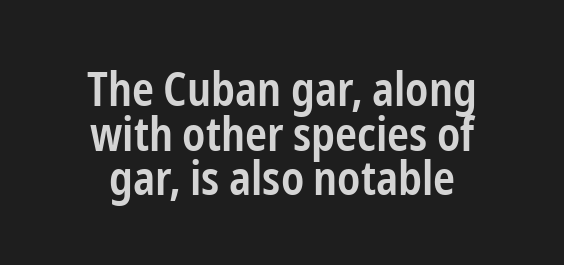
The strip under each line holds only bare page. Posture: vertical. Leading: reduced. No feet cap the strokes, marking this as sans-serif type. The letters advance in unequal steps, a hallmark of proportional type.
